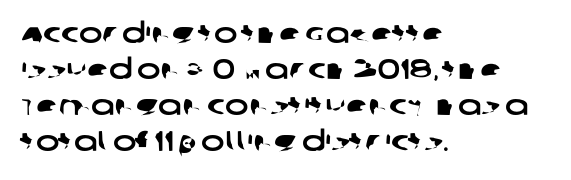
{"serif": "no", "width": "wide", "stroke_contrast": "low", "x_height": "large", "monospaced": "no", "underline": "no", "align": "left", "line_spacing": "normal", "line_spacing_ratio": 1.29, "letter_spacing": "normal", "letter_spacing_em": 0.0, "glyph_px": 28}
